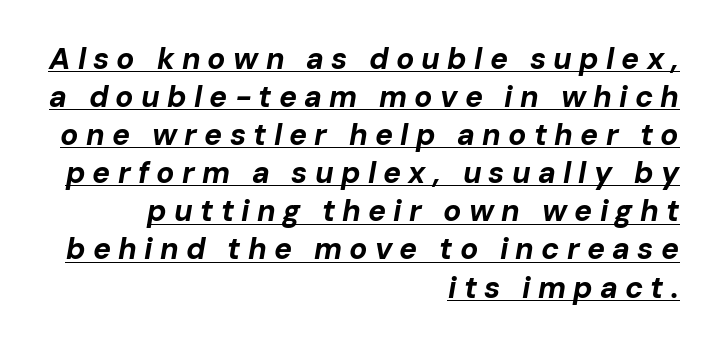
The image shows 30 px bold type, italic (leaning right); set right-aligned, normal line spacing (1.27x), unusually wide letter spacing (+0.24 em), underlined; low stroke contrast and a medium x-height.
